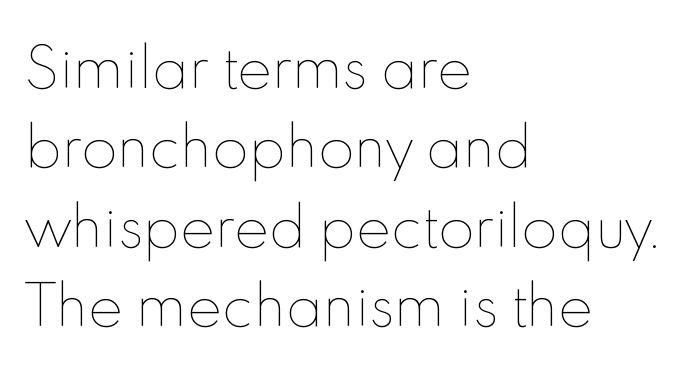
Check under the words: just untouched page. These lines stack with their left ends in a neat column. The axis of the letterforms is exactly vertical. The rendering uses natural spacing where letterforms have individual widths. Leading: standard. In terms of letterspacing, this is plain default setting.
